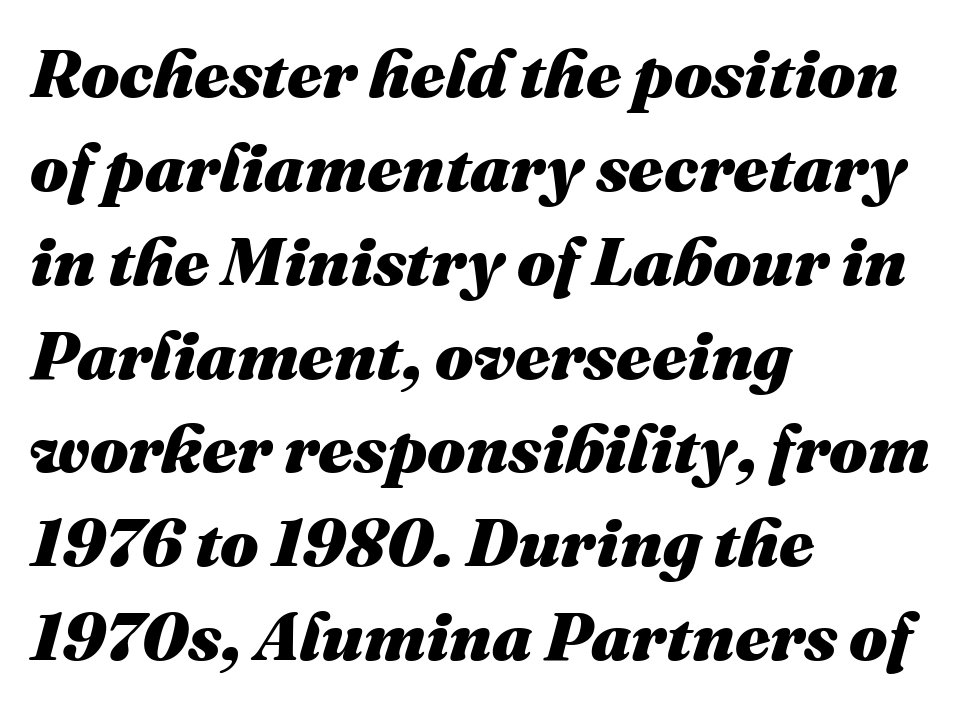
Q: Is the text bold? A: Yes.
Q: Is the text italic (slanted)? A: Yes, it leans right by about 16 degrees.
Q: Is the text underlined? A: No.
Q: How is the paragraph aligned? A: Left-aligned.
Q: Is the spacing between letters normal or unusually wide? A: Normal.
Q: Is the spacing between lines tight, normal or loose? A: Normal.
Q: Width (condensed, normal, or wide)? A: Normal.
Q: Stroke contrast? A: Medium.
Q: x-height? A: Medium.
Q: Monospaced? A: No.
